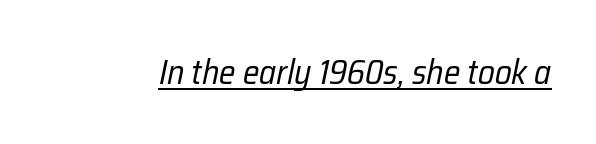
{"italic": "yes", "lean": "right", "slant_degrees": 12, "bold": "no", "weight": "regular", "width": "condensed", "stroke_contrast": "low", "x_height": "medium", "monospaced": "no", "underline": "yes", "letter_spacing": "normal", "letter_spacing_em": 0.0, "glyph_px": 34}
